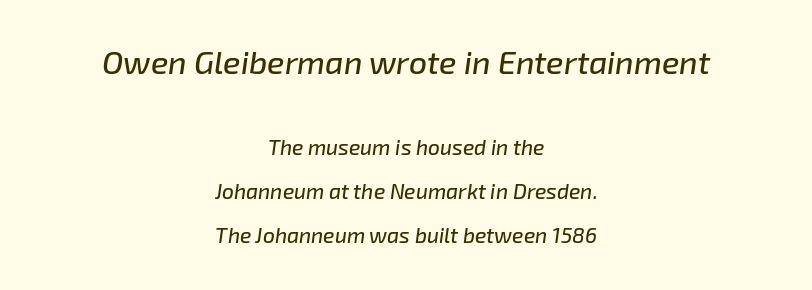
Tracking value appears to be zero — textbook default spacing. The strip under each line holds only bare page. Of the two passages, the one on top uses the larger point size. Leftover space on each line is divided equally before and after the words.
